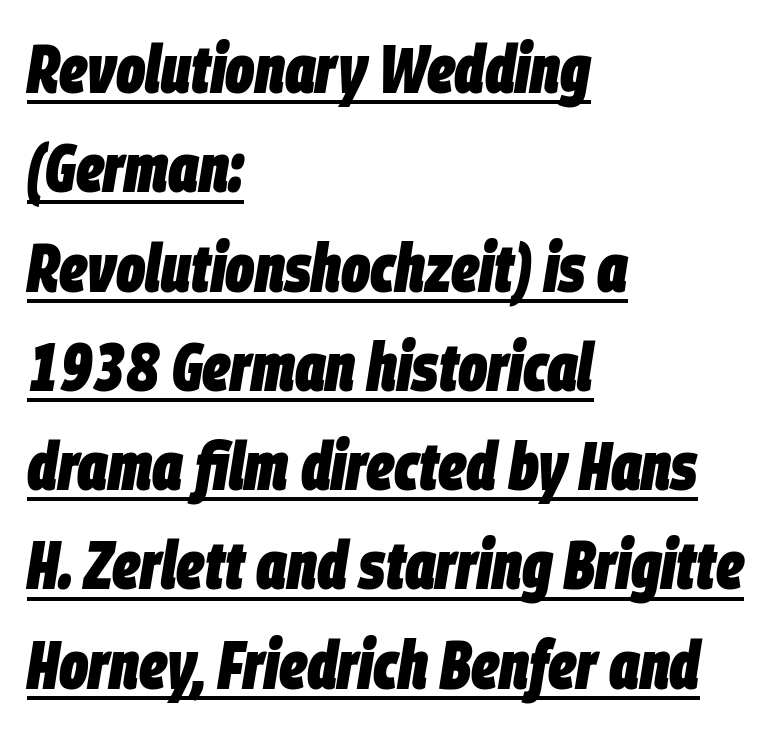
Q: Is the text bold? A: Yes.
Q: Is the text italic (slanted)? A: Yes, it leans right by about 9 degrees.
Q: Is the text underlined? A: Yes.
Q: How is the paragraph aligned? A: Left-aligned.
Q: Is the spacing between letters normal or unusually wide? A: Normal.
Q: Is the spacing between lines tight, normal or loose? A: Normal.
Q: Width (condensed, normal, or wide)? A: Condensed.
Q: Stroke contrast? A: Low.
Q: x-height? A: Large.
Q: Monospaced? A: No.
